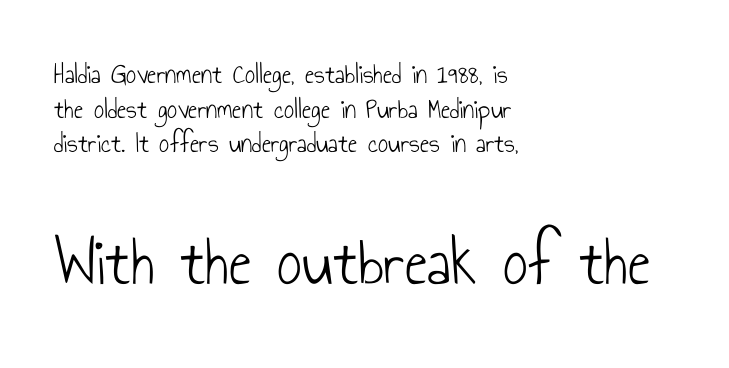
The image shows 69 px light, condensed sans-serif type, upright; set left-aligned, line spacing 1.24x, normal letter spacing, not underlined; the second (bottom) block is 2.46x larger; low stroke contrast and a small x-height.
